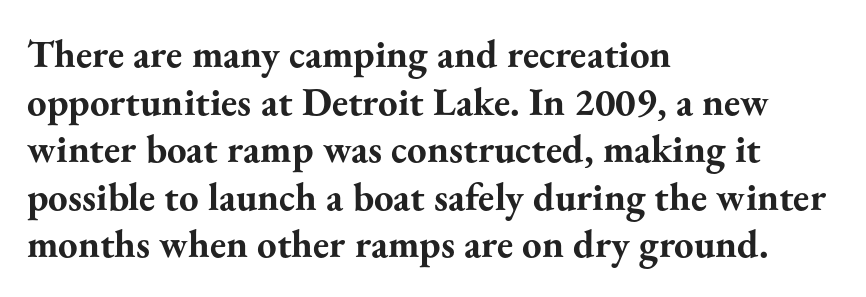
A bare baseline throughout the passage. The setting favours the left margin, as ordinary paragraphs usually do. These lines are rendered in a variable-pitch font. Honestly, the letter spacing is just normal — you wouldn't notice it. Stroke terminals: seriffed.
